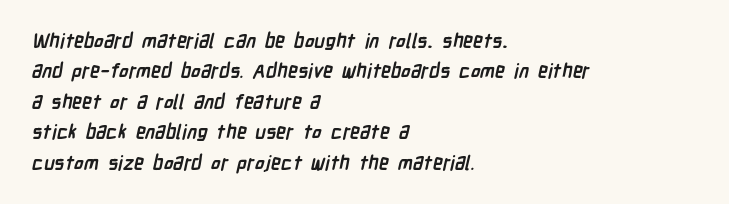
Q: Is the text bold? A: Yes.
Q: Is the text underlined? A: No.
Q: How is the paragraph aligned? A: Left-aligned.
Q: Is the spacing between letters normal or unusually wide? A: Normal.
Q: Is the spacing between lines tight, normal or loose? A: Normal.
